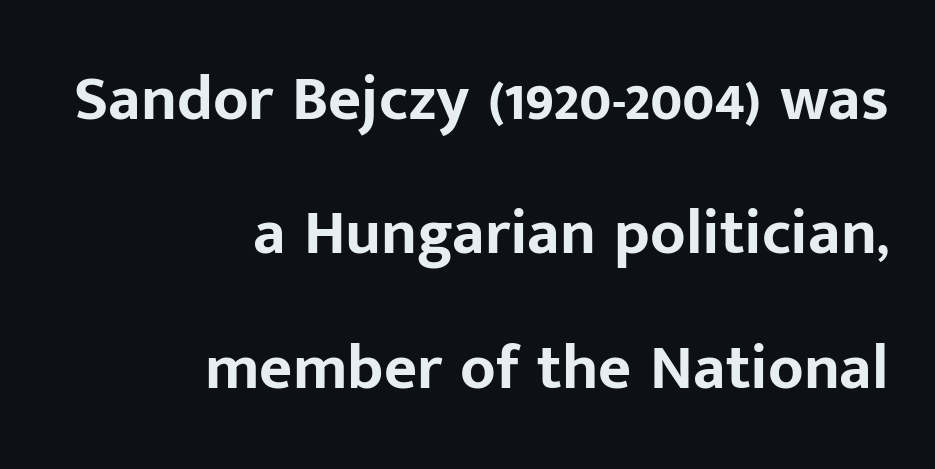
Q: Is the text bold? A: Yes.
Q: Is the text italic (slanted)? A: No, it is upright.
Q: Is the typeface a serif or a sans-serif typeface? A: Sans-serif.
Q: Is the text underlined? A: No.
Q: How is the paragraph aligned? A: Right-aligned.
Q: Is the spacing between letters normal or unusually wide? A: Normal.
Q: Is the spacing between lines tight, normal or loose? A: Loose.
Q: Width (condensed, normal, or wide)? A: Normal.
Q: Stroke contrast? A: Low.
Q: x-height? A: Medium.
Q: Monospaced? A: No.
